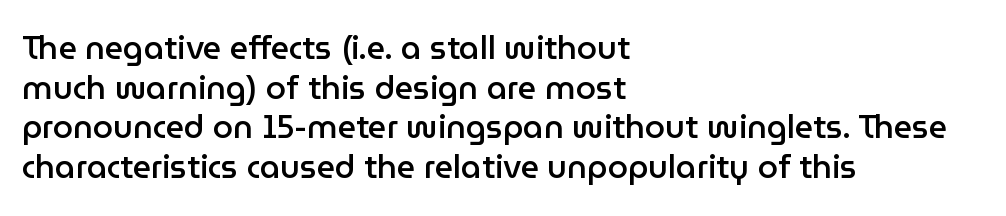
One-word summary of the alignment: left. The letters advance in unequal steps, a hallmark of proportional type. Slightly chunky letters — semibold, I'd say, not full bold. The area under the type is left untouched. The specimen reads as upright at a glance. Nope, no serifs anywhere on these letters.
